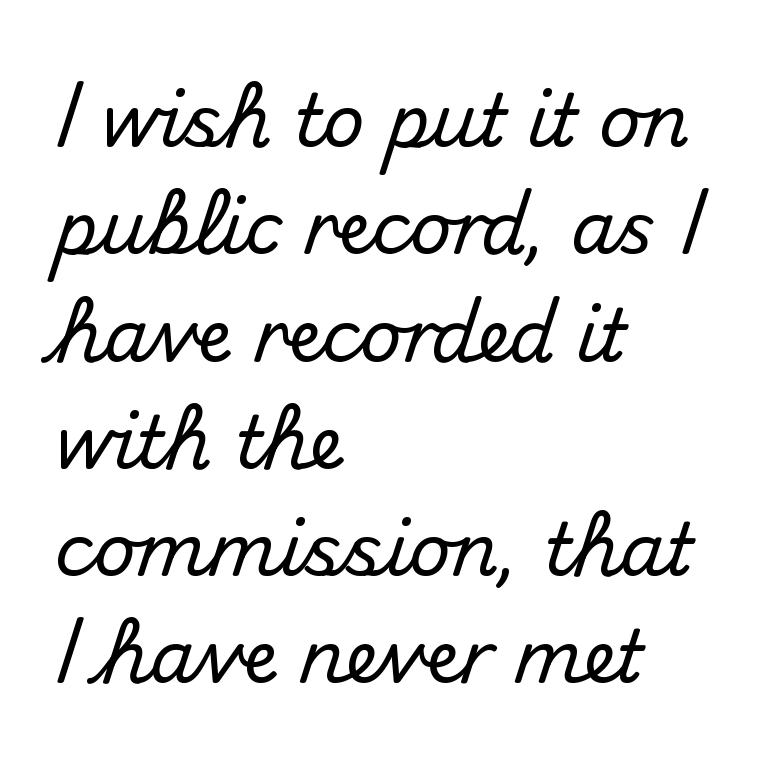
Varying glyph widths throughout — classic text-font behaviour. Quick note: underline off. The line texture is even and compact thanks to regular tracking. Short and long lines alike share a common starting point at left.
